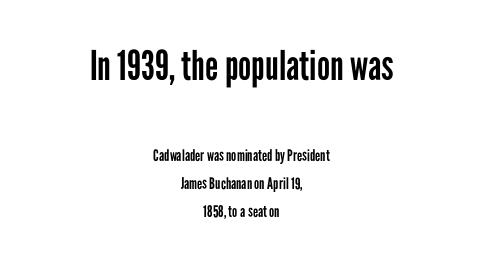
The image shows 41 px regular-weight, condensed sans-serif type, upright; set centered, line spacing 1.75x, normal letter spacing, not underlined; the first (top) block is 2.56x larger; low stroke contrast and a medium x-height.
